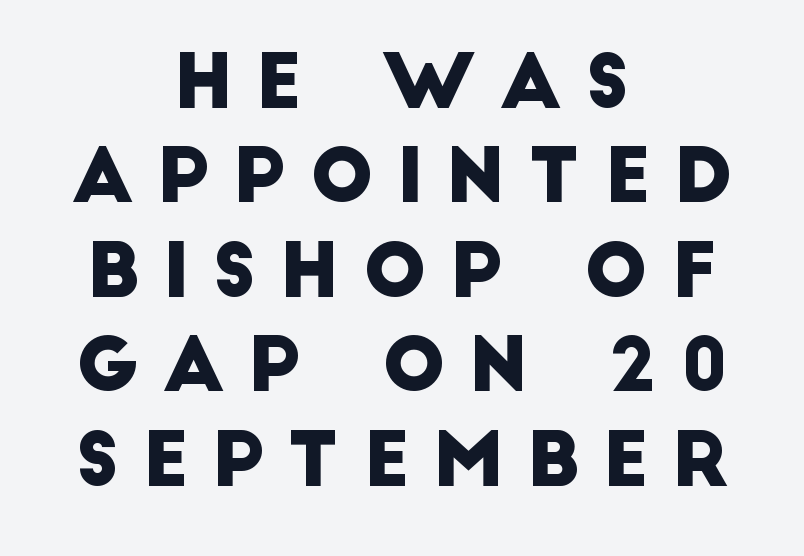
{"serif": "no", "width": "normal", "stroke_contrast": "low", "x_height": "large", "monospaced": "no", "underline": "no", "align": "center", "line_spacing": "normal", "line_spacing_ratio": 1.26, "letter_spacing": "wide", "letter_spacing_em": 0.31, "glyph_px": 75}
